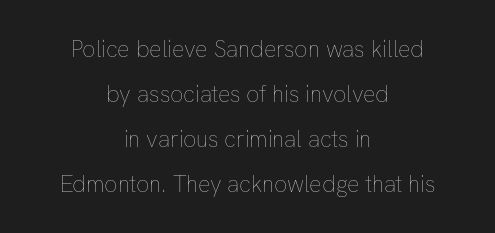
The strip under each line holds only bare page. How are the letters spaced? Ordinarily, with no added tracking. Each line is balanced around a shared central axis. Reading down the column, the eye jumps a long way to each next line. Nope, not italic — everything's standing straight. The letterforms sit at book weight or below.
